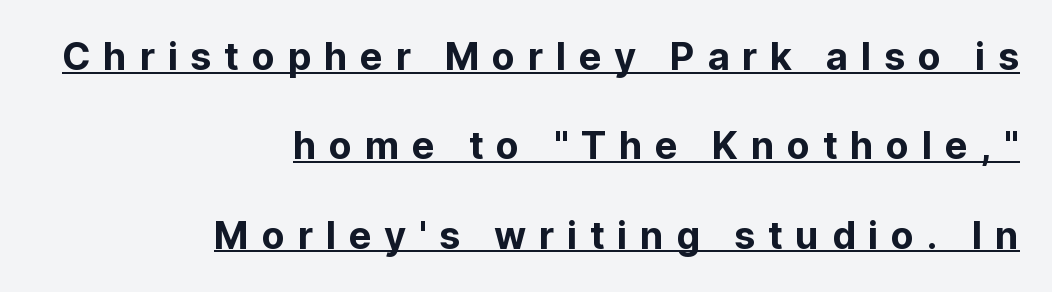
The image shows 38 px sans-serif type, upright; set right-aligned, loose line spacing (2.35x), unusually wide letter spacing (+0.33 em), underlined; low stroke contrast and a medium x-height.
